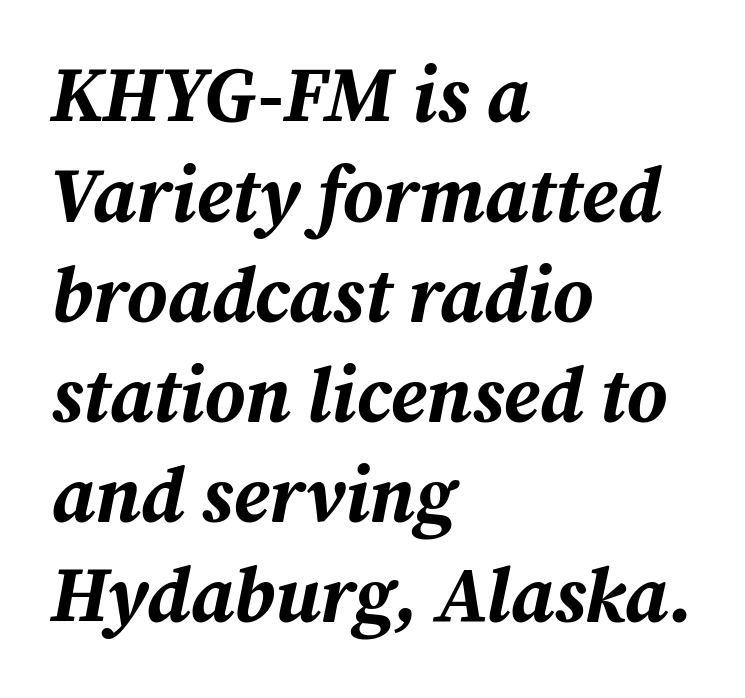
Q: Is the text bold? A: Yes.
Q: Is the text italic (slanted)? A: Yes, it leans right by about 12 degrees.
Q: Is the text underlined? A: No.
Q: How is the paragraph aligned? A: Left-aligned.
Q: Is the spacing between letters normal or unusually wide? A: Normal.
Q: Is the spacing between lines tight, normal or loose? A: Normal.
Q: Width (condensed, normal, or wide)? A: Normal.
Q: Stroke contrast? A: Medium.
Q: x-height? A: Medium.
Q: Monospaced? A: No.
